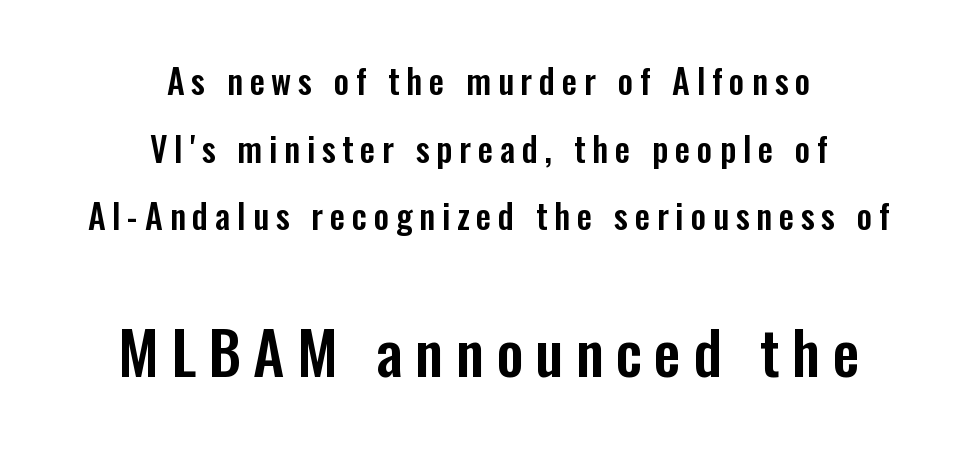
Q: Is the text italic (slanted)? A: No, it is upright.
Q: Is the typeface a serif or a sans-serif typeface? A: Sans-serif.
Q: Is the text underlined? A: No.
Q: How is the paragraph aligned? A: Centered.
Q: Is the spacing between letters normal or unusually wide? A: Unusually wide.
Q: Is the spacing between lines tight, normal or loose? A: Loose.
Q: Which block of text is set in a larger size, the first (top) or the second (bottom)? A: The second (bottom) one.
Q: Width (condensed, normal, or wide)? A: Condensed.
Q: Stroke contrast? A: Low.
Q: x-height? A: Medium.
Q: Monospaced? A: No.
